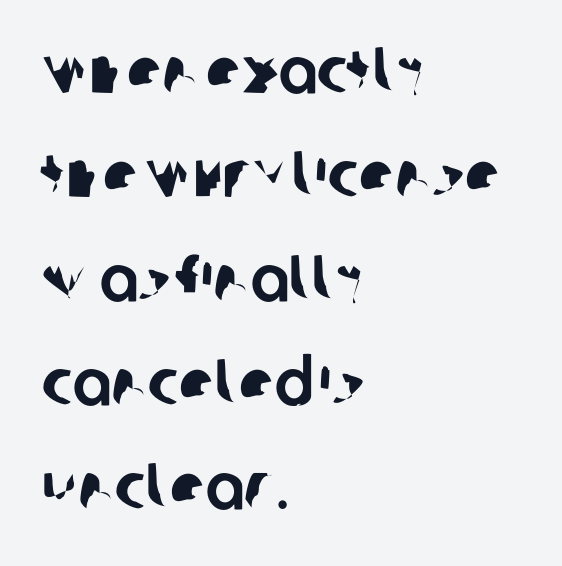
The image shows 65 px sans-serif type; set left-aligned, normal line spacing (1.6x), normal letter spacing, not underlined; low stroke contrast and a large x-height.
